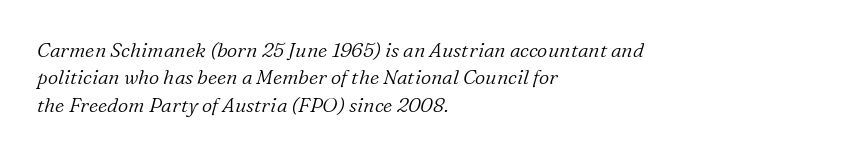
{"italic": "yes", "lean": "right", "slant_degrees": 16, "bold": "no", "underline": "no", "align": "left", "line_spacing": "normal", "line_spacing_ratio": 1.37, "letter_spacing": "normal", "letter_spacing_em": 0.0, "glyph_px": 20}
